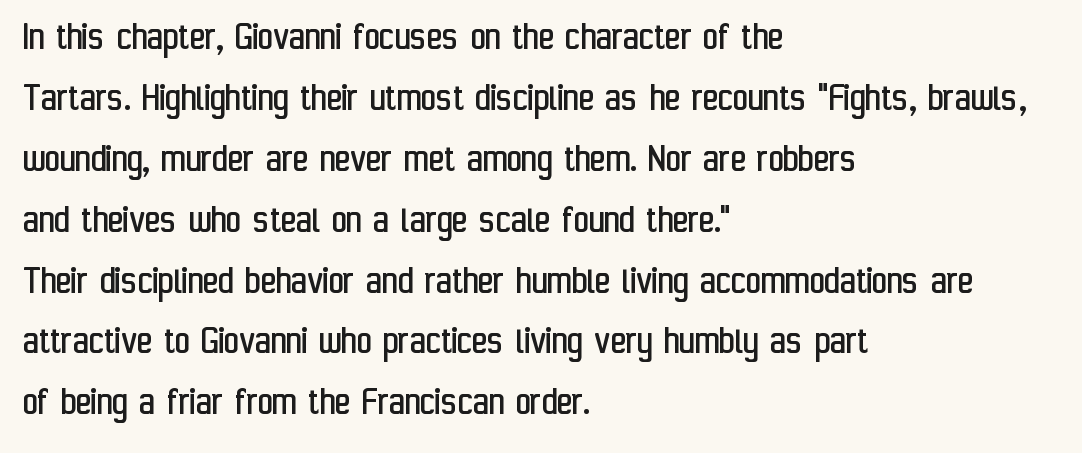
The horizontal fit of the characters is conventional and even. A typesetter would mark this as roman, not italic. Weight: in the light-to-regular range. Leading: standard.
